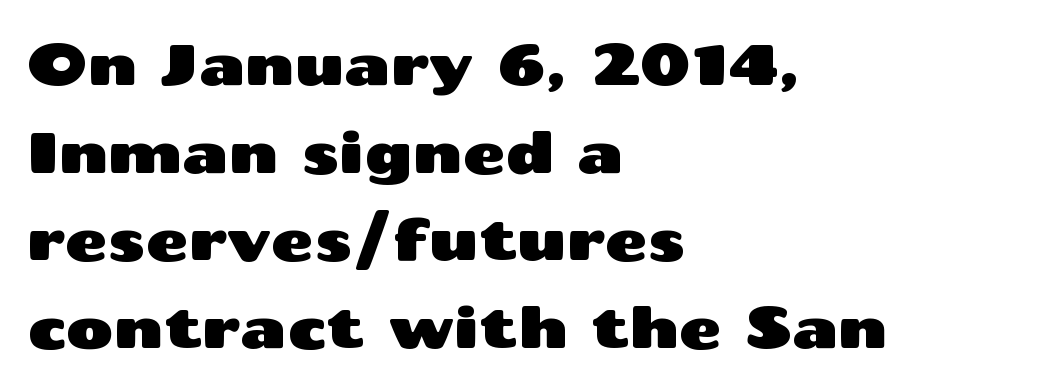
Q: Is the text italic (slanted)? A: No, it is upright.
Q: Is the typeface a serif or a sans-serif typeface? A: Sans-serif.
Q: Is the text underlined? A: No.
Q: How is the paragraph aligned? A: Left-aligned.
Q: Is the spacing between letters normal or unusually wide? A: Normal.
Q: Is the spacing between lines tight, normal or loose? A: Normal.
Q: Width (condensed, normal, or wide)? A: Wide.
Q: Stroke contrast? A: Medium.
Q: x-height? A: Medium.
Q: Monospaced? A: No.
